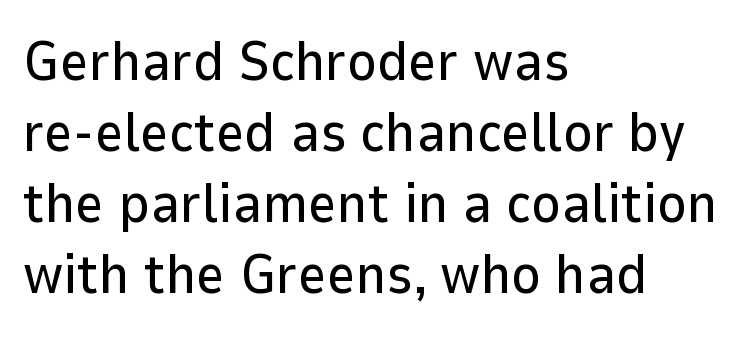
Serif or sans? Sans — the stroke terminals are bare. The passage is arranged the way most books set body copy — flush left. Every character sits straight up, as roman type does. Normally led — the rows are evenly, conventionally spaced. The baseline area is clear.
